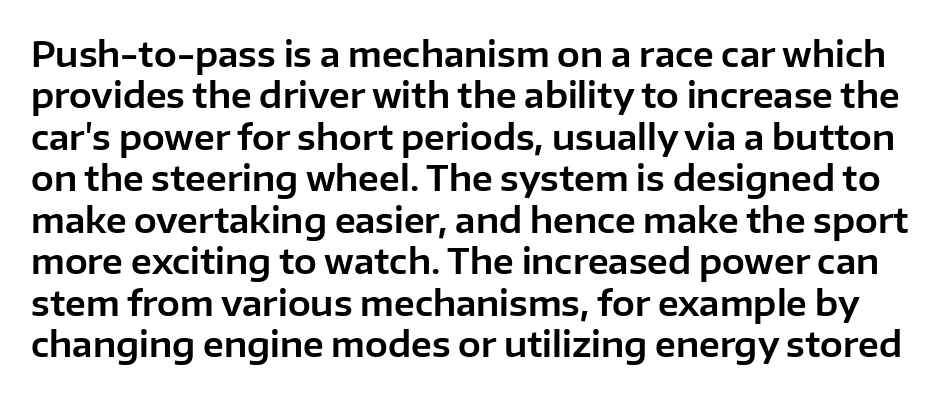
{"serif": "no", "italic": "no", "width": "normal", "stroke_contrast": "low", "x_height": "medium", "monospaced": "no", "underline": "no", "line_spacing_ratio": 1.22, "letter_spacing": "normal", "letter_spacing_em": 0.0, "glyph_px": 34}
